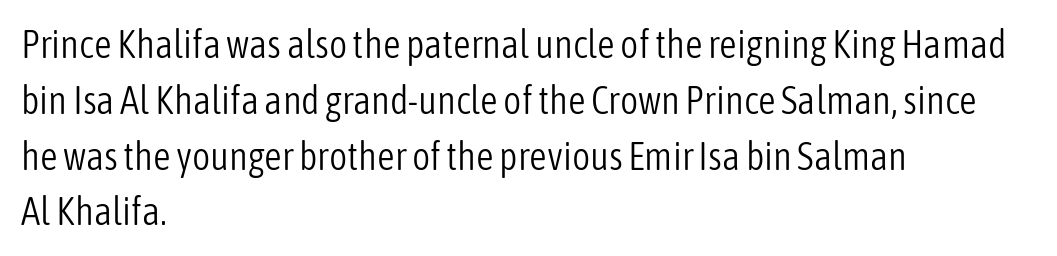
Spacing verdict: proportional, widths tailored to each character. Unlike italic type, these characters show no tilt at all. Leading: standard. Does the copy run flush right? No — it runs flush left.
